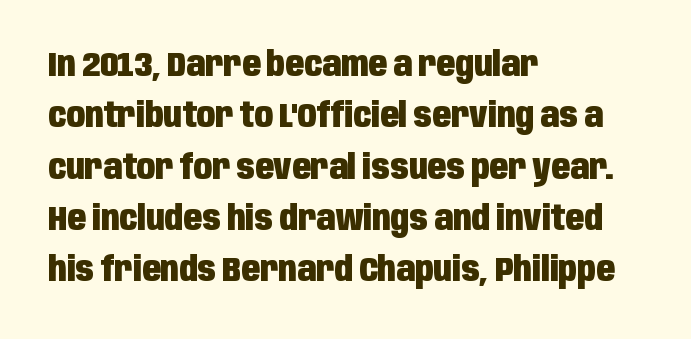
{"serif": "no", "italic": "no", "bold": "yes", "weight": "heavy", "width": "condensed", "stroke_contrast": "low", "x_height": "large", "monospaced": "no", "underline": "no", "align": "left", "line_spacing": "normal", "line_spacing_ratio": 1.51, "letter_spacing": "normal", "letter_spacing_em": 0.0, "glyph_px": 34}
